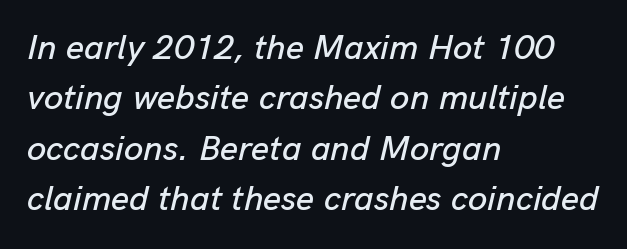
Q: Is the text italic (slanted)? A: Yes, it leans right by about 13 degrees.
Q: Is the text underlined? A: No.
Q: How is the paragraph aligned? A: Left-aligned.
Q: Is the spacing between letters normal or unusually wide? A: Normal.
Q: Is the spacing between lines tight, normal or loose? A: Normal.
Q: Width (condensed, normal, or wide)? A: Normal.
Q: Stroke contrast? A: Low.
Q: x-height? A: Medium.
Q: Monospaced? A: No.
